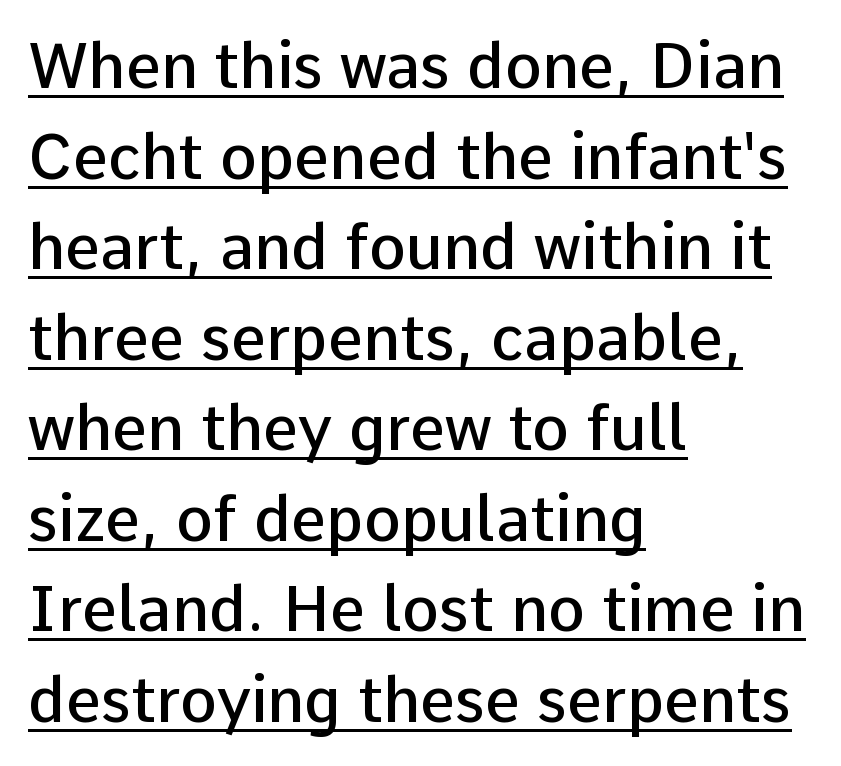
Q: Is the text bold? A: Semi-bold.
Q: Is the text italic (slanted)? A: No, it is upright.
Q: Is the typeface a serif or a sans-serif typeface? A: Sans-serif.
Q: Is the text underlined? A: Yes.
Q: How is the paragraph aligned? A: Left-aligned.
Q: Is the spacing between letters normal or unusually wide? A: Normal.
Q: Is the spacing between lines tight, normal or loose? A: Normal.
Q: Width (condensed, normal, or wide)? A: Normal.
Q: Stroke contrast? A: Low.
Q: x-height? A: Medium.
Q: Monospaced? A: No.
